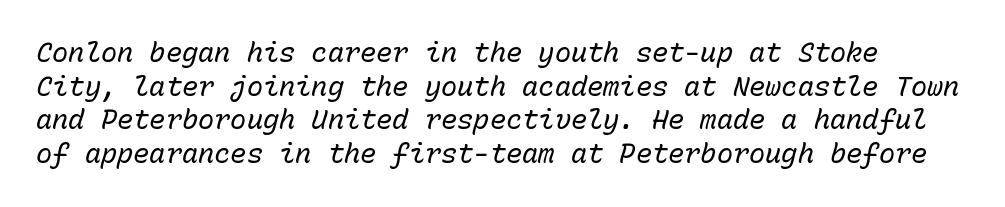
The image shows 27 px text type, italic (leaning right); set normal line spacing (1.25x), normal letter spacing, not underlined.
